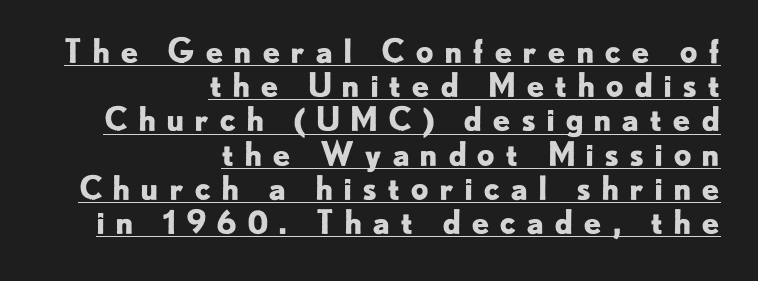
Q: Is the text bold? A: Yes.
Q: Is the text italic (slanted)? A: No, it is upright.
Q: Is the typeface a serif or a sans-serif typeface? A: Sans-serif.
Q: Is the text underlined? A: Yes.
Q: How is the paragraph aligned? A: Right-aligned.
Q: Is the spacing between letters normal or unusually wide? A: Unusually wide.
Q: Is the spacing between lines tight, normal or loose? A: Tight.
Q: Width (condensed, normal, or wide)? A: Normal.
Q: Stroke contrast? A: Low.
Q: x-height? A: Small.
Q: Monospaced? A: No.
